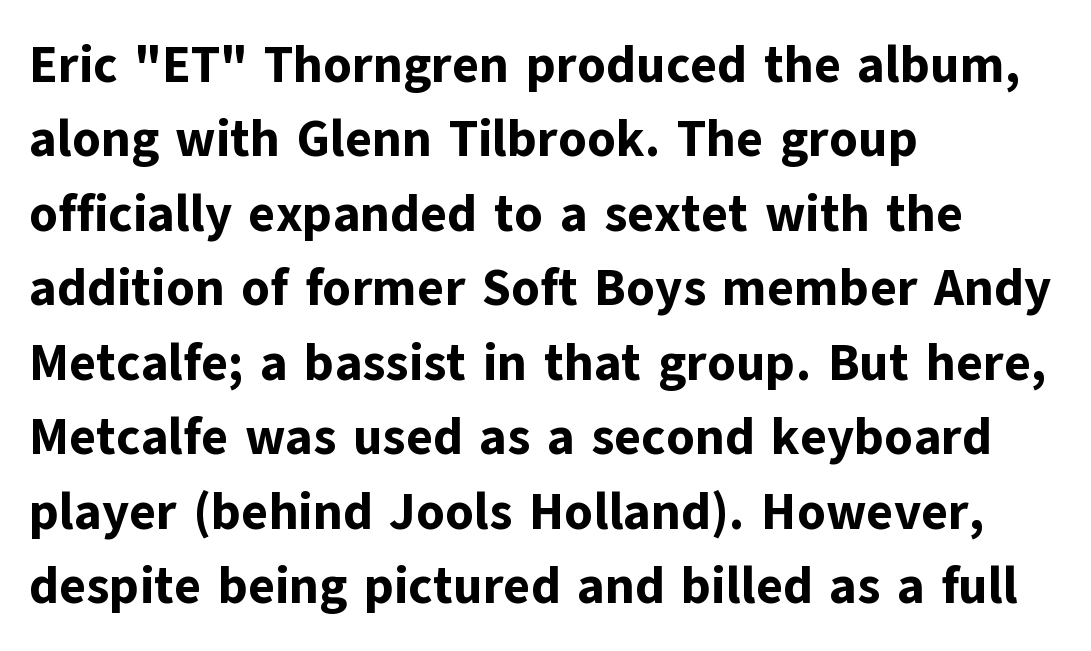
The image shows 51 px bold sans-serif type, upright; set left-aligned, normal line spacing (1.46x), normal letter spacing, not underlined; low stroke contrast and a medium x-height.
